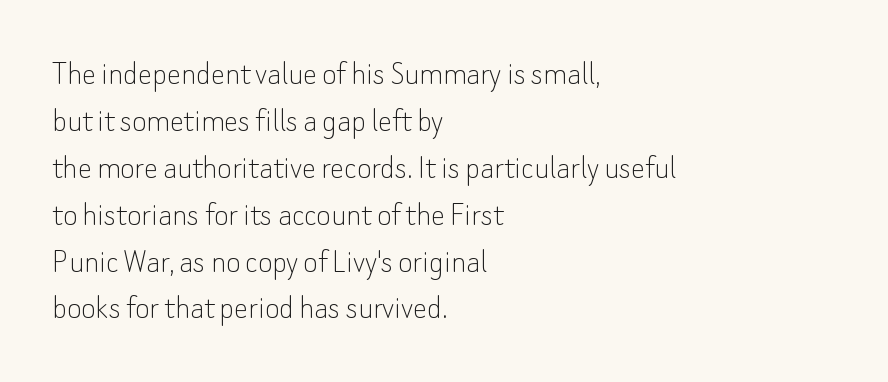
Q: Is the text bold? A: No.
Q: Is the text italic (slanted)? A: No, it is upright.
Q: Is the typeface a serif or a sans-serif typeface? A: Sans-serif.
Q: Is the text underlined? A: No.
Q: How is the paragraph aligned? A: Left-aligned.
Q: Is the spacing between letters normal or unusually wide? A: Normal.
Q: Is the spacing between lines tight, normal or loose? A: Normal.
Q: Width (condensed, normal, or wide)? A: Normal.
Q: Stroke contrast? A: Low.
Q: x-height? A: Small.
Q: Monospaced? A: No.
